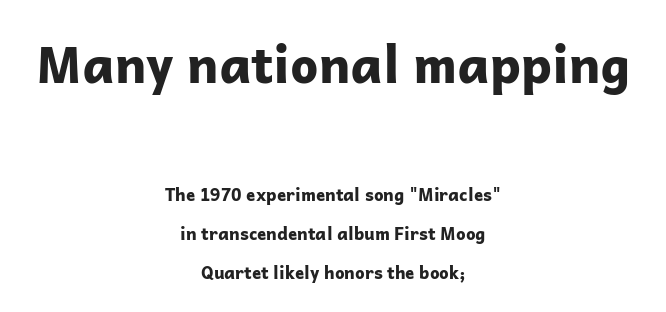
{"serif": "no", "italic": "no", "bold": "yes", "weight": "bold", "width": "normal", "stroke_contrast": "low", "x_height": "medium", "monospaced": "no", "underline": "no", "align": "center", "line_spacing": "loose", "line_spacing_ratio": 2.27, "letter_spacing": "normal", "letter_spacing_em": 0.0, "larger_block": "first", "size_ratio": 2.94, "glyph_px": 50}
